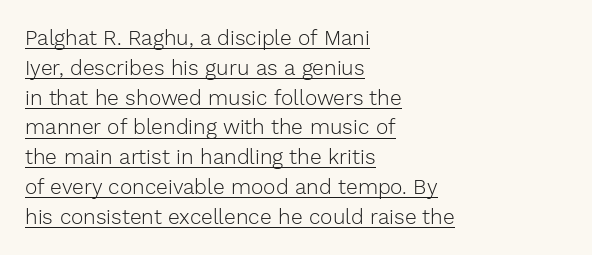
{"italic": "no", "bold": "no", "underline": "yes", "align": "left", "line_spacing": "normal", "line_spacing_ratio": 1.42, "letter_spacing": "normal", "letter_spacing_em": 0.0, "glyph_px": 21}
